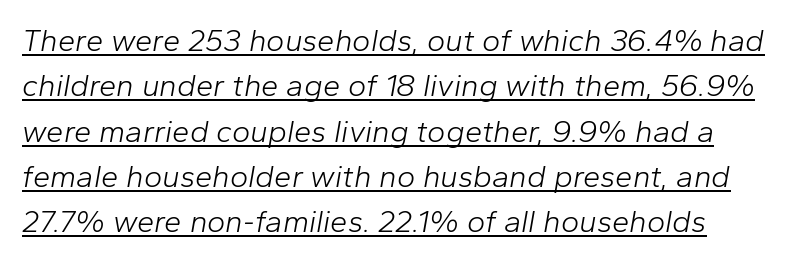
{"italic": "yes", "lean": "right", "slant_degrees": 10, "bold": "no", "weight": "light", "width": "normal", "stroke_contrast": "low", "x_height": "medium", "monospaced": "no", "underline": "yes", "line_spacing": "normal", "line_spacing_ratio": 1.46, "letter_spacing": "normal", "letter_spacing_em": 0.0, "glyph_px": 31}
